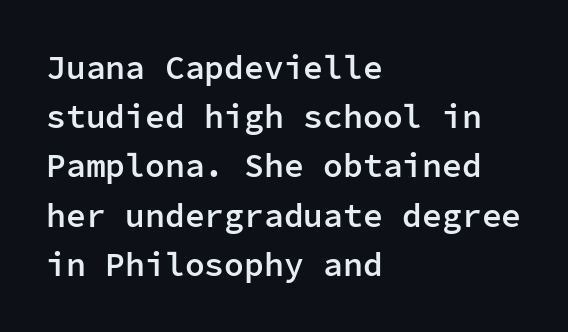
This sample is left-justified, so line endings fall wherever the words run out. The glyphs are unaccompanied by any horizontal stroke below them. A fair bit of extra ink — the face is semibold, not bold. Examine the stroke ends and you'll find no serifs. Posture: straight, roman, zero tilt. Compared with typical body copy, the letter spacing here is the same.
